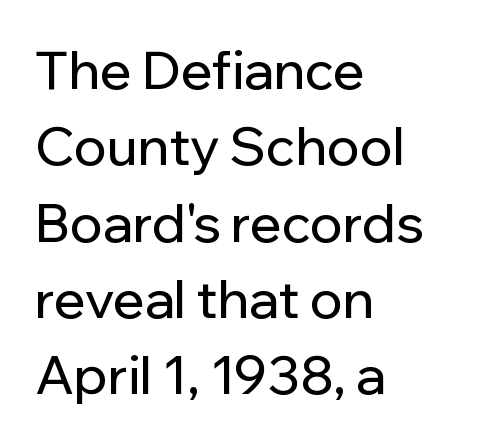
{"serif": "no", "italic": "no", "width": "normal", "stroke_contrast": "low", "x_height": "medium", "monospaced": "no", "underline": "no", "align": "left", "line_spacing": "normal", "line_spacing_ratio": 1.44, "letter_spacing": "normal", "letter_spacing_em": 0.0, "glyph_px": 53}
